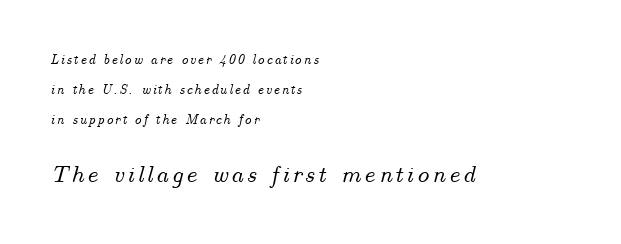
Unmarked baselines from the first word to the last. The passage shown stacks its lines with a broad gap. Notice how the passage keeps a crisp vertical edge on the left only. If you drew a line through each stem, it would be angled.
